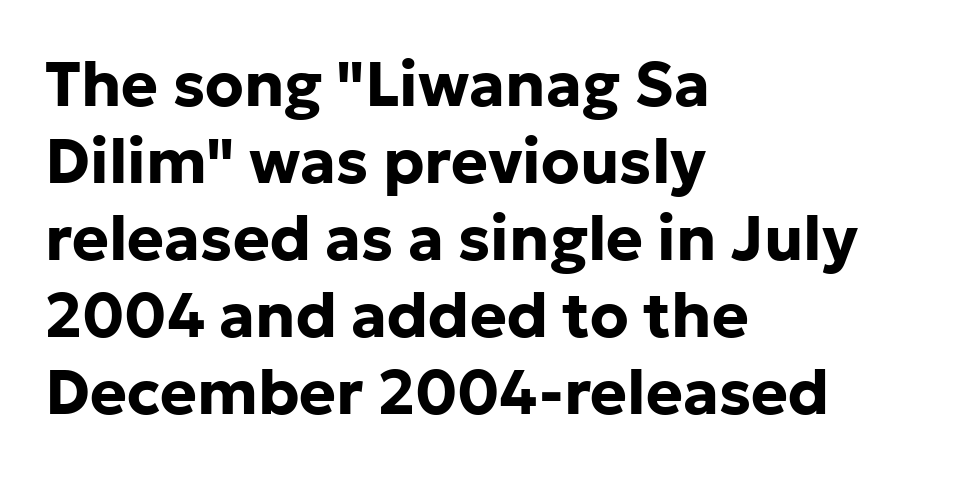
{"serif": "no", "italic": "no", "bold": "yes", "weight": "bold", "width": "normal", "stroke_contrast": "low", "x_height": "medium", "monospaced": "no", "underline": "no", "align": "left", "line_spacing_ratio": 1.24, "letter_spacing": "normal", "letter_spacing_em": 0.0, "glyph_px": 62}
